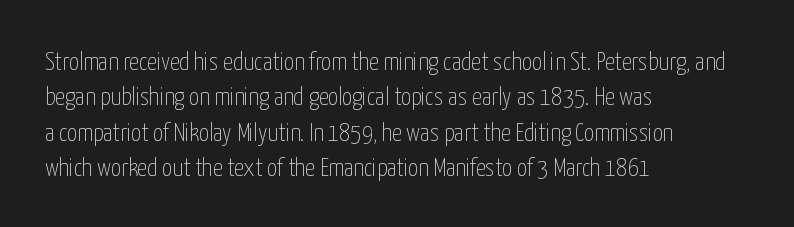
{"italic": "no", "bold": "no", "underline": "no", "align": "left", "line_spacing": "normal", "line_spacing_ratio": 1.42, "letter_spacing": "normal", "letter_spacing_em": 0.0, "glyph_px": 25}
